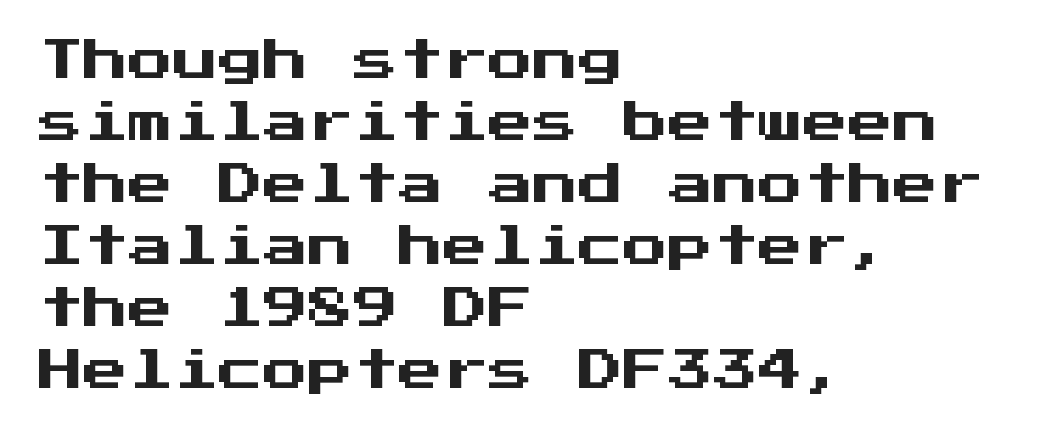
{"serif": "no", "italic": "no", "width": "normal", "stroke_contrast": "medium", "x_height": "medium", "monospaced": "yes", "underline": "no", "align": "left", "line_spacing": "normal", "line_spacing_ratio": 1.38, "letter_spacing": "normal", "letter_spacing_em": 0.0, "glyph_px": 45}
